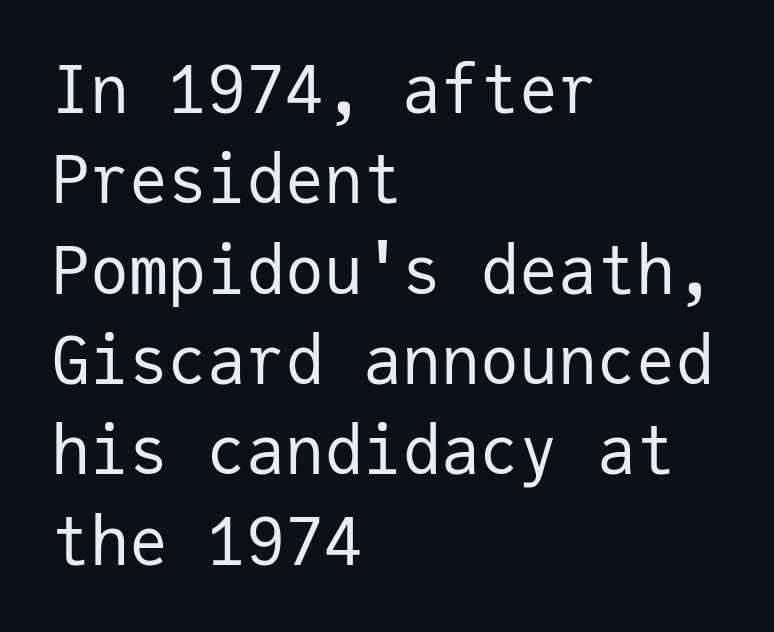
The image shows 65 px regular-weight sans-serif type, upright, monospaced; set left-aligned, normal line spacing (1.39x), normal letter spacing, not underlined; low stroke contrast and a medium x-height.
